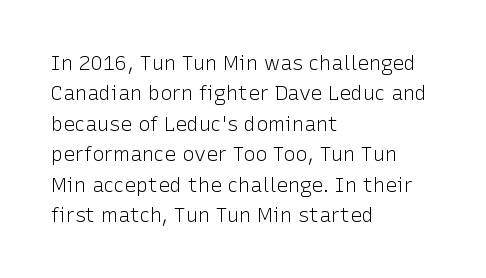
Q: Is the text bold? A: No.
Q: Is the text italic (slanted)? A: No, it is upright.
Q: Is the text underlined? A: No.
Q: How is the paragraph aligned? A: Left-aligned.
Q: Is the spacing between letters normal or unusually wide? A: Normal.
Q: Is the spacing between lines tight, normal or loose? A: Normal.
